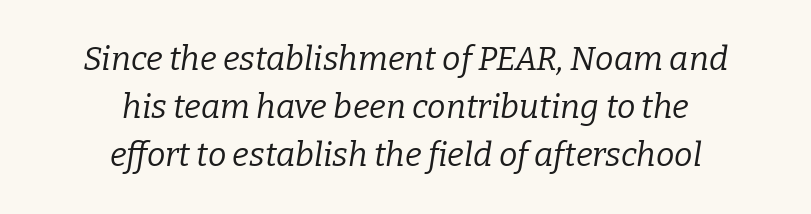
The image shows 33 px regular-weight serif type, italic (leaning right); set centered, normal line spacing (1.45x), normal letter spacing, not underlined; low stroke contrast and a medium x-height.
